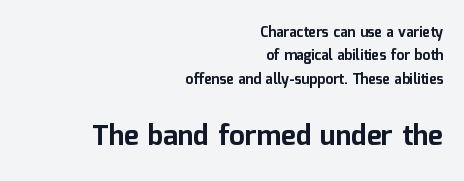
The image shows 28 px bold sans-serif type, upright; set right-aligned, normal line spacing (1.67x), normal letter spacing, not underlined; the second (bottom) block is 2.0x larger; low stroke contrast and a medium x-height.
